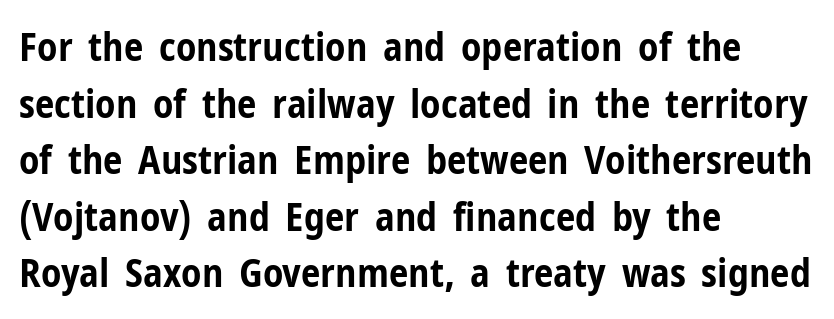
Proportional: the letters do not fall into vertical columns. No feet cap the strokes, marking this as sans-serif type. I'd describe the lettering as bold — thick and assertive. Characters remain perfectly vertical along every line. Compared with a centered layout, this one pins lines to the left instead.
